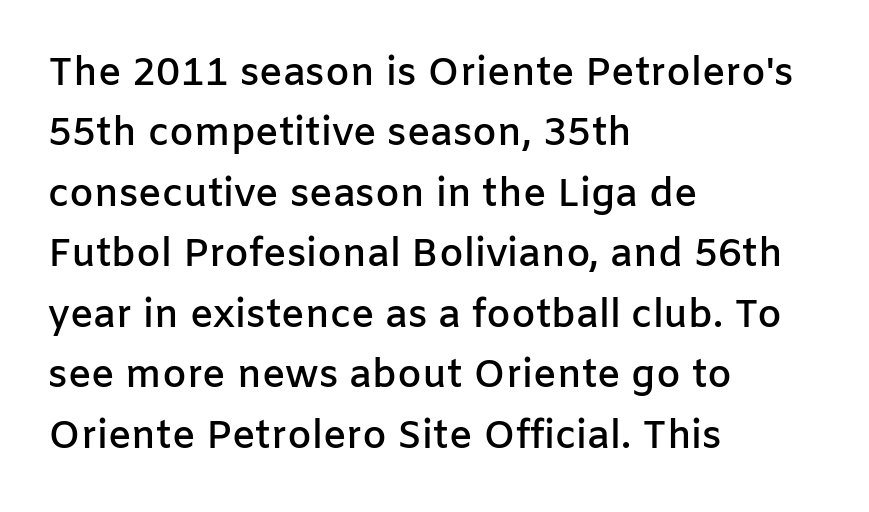
The image shows 39 px semibold sans-serif type, upright; set left-aligned, normal line spacing (1.55x), normal letter spacing, not underlined; low stroke contrast and a medium x-height.
